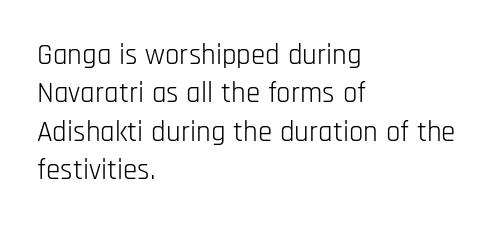
{"serif": "no", "italic": "no", "bold": "no", "weight": "light", "width": "condensed", "stroke_contrast": "low", "x_height": "large", "monospaced": "no", "underline": "no", "align": "left", "line_spacing": "normal", "line_spacing_ratio": 1.32, "letter_spacing": "normal", "letter_spacing_em": 0.0, "glyph_px": 29}
